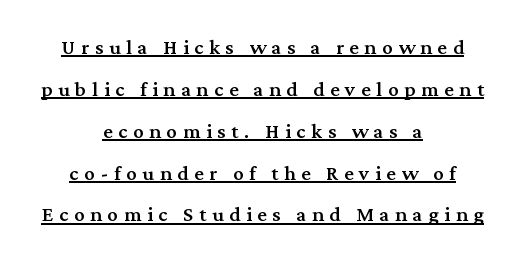
The face used here is rendered with a markedly widened letterfit. The type sits square on the baseline with zero lean. The sample's only ornament is a line tracing under the words. The block of text has a typical density, with ordinary space between rows.
